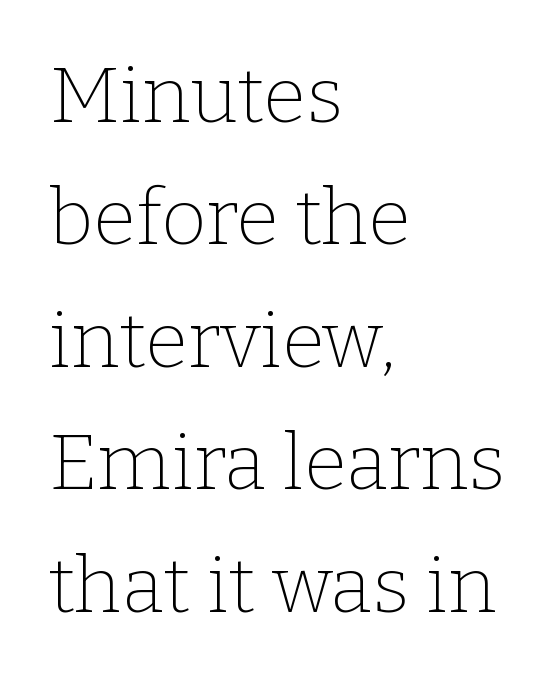
Q: Is the text bold? A: No.
Q: Is the text italic (slanted)? A: No, it is upright.
Q: Is the typeface a serif or a sans-serif typeface? A: Serif.
Q: Is the text underlined? A: No.
Q: How is the paragraph aligned? A: Left-aligned.
Q: Is the spacing between letters normal or unusually wide? A: Normal.
Q: Is the spacing between lines tight, normal or loose? A: Normal.
Q: Width (condensed, normal, or wide)? A: Normal.
Q: Stroke contrast? A: Low.
Q: x-height? A: Medium.
Q: Monospaced? A: No.
